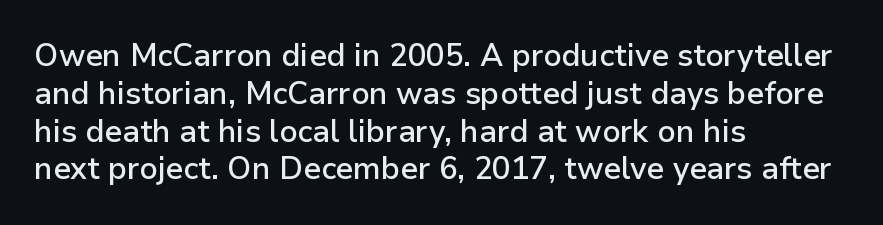
Rendered with straight, roman letterforms. This sample has the flowing, uneven cadence of proportional lettering. Note: no serifs on the glyphs. The rendering uses a semibold face; strokes are thickened but not to full bold. You could call the tracking neutral — neither tight nor loose.
